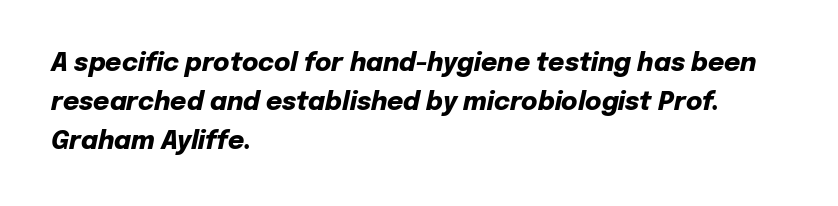
The image shows 25 px bold type, italic (leaning right); set left-aligned, normal line spacing (1.56x), normal letter spacing, not underlined.
